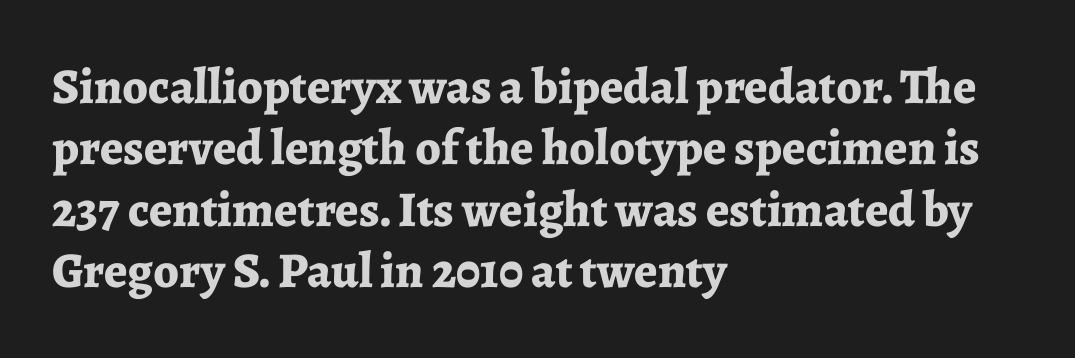
What kind of face is this? One with serifs. Rule under the text: the space is simply empty. The ragged edge is on the right, which tells us the setting is flush left. Caption: standard tracking, unaltered. Students, this is bold: see how much ink each stroke carries. Note the varied advance widths — an 'i' is clearly narrower than an 'm'.
